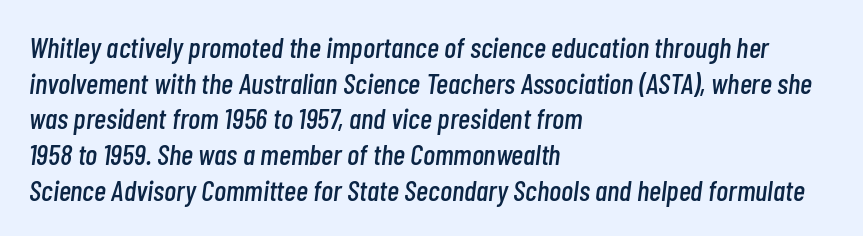
The image shows 29 px condensed type, italic (leaning right); set left-aligned, line spacing 1.23x, normal letter spacing, not underlined; low stroke contrast and a medium x-height.
